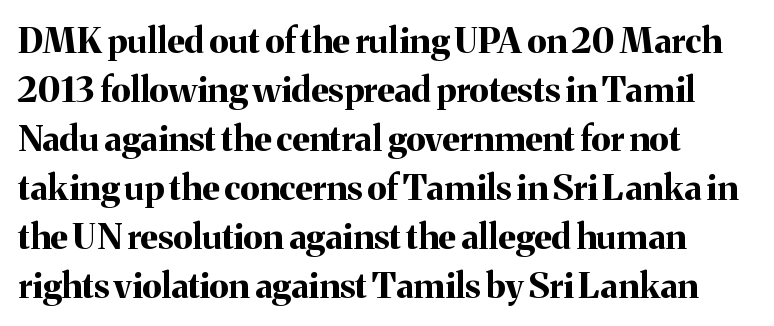
{"serif": "yes", "italic": "no", "bold": "yes", "weight": "bold", "width": "normal", "stroke_contrast": "medium", "x_height": "medium", "monospaced": "no", "underline": "no", "align": "left", "line_spacing": "normal", "line_spacing_ratio": 1.4, "letter_spacing": "normal", "letter_spacing_em": 0.0, "glyph_px": 35}
